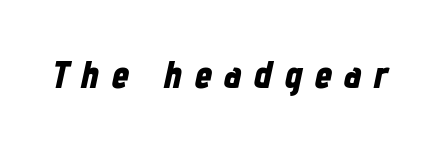
A typesetter would call this heavily tracked-out type. A clean baseline with only descenders dipping below it. Weight: bold. Think of a printed novel: that variable character pitch is what you see here. Is the type slanted? Yes — the strokes lean at a clear angle.
